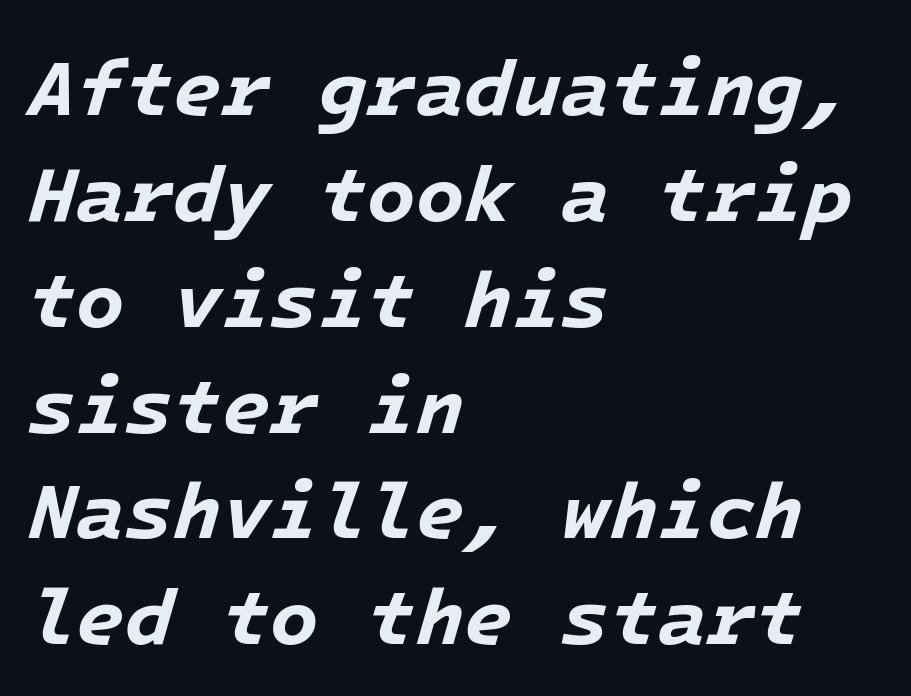
The image shows 79 px bold type, italic (leaning right); set left-aligned, normal line spacing (1.34x), normal letter spacing, not underlined; low stroke contrast and a medium x-height.
